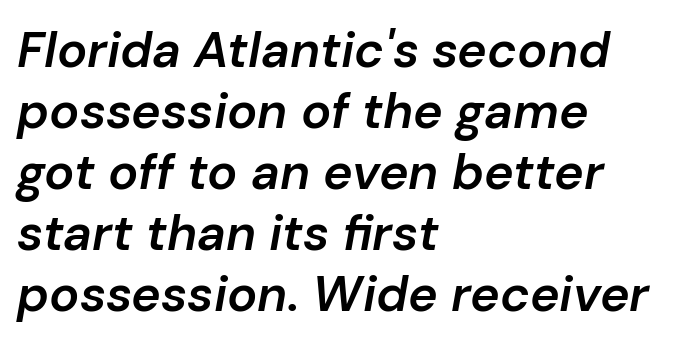
{"italic": "yes", "lean": "right", "slant_degrees": 10, "bold": "semi", "weight": "semibold", "width": "normal", "stroke_contrast": "low", "x_height": "medium", "monospaced": "no", "underline": "no", "align": "left", "line_spacing_ratio": 1.22, "letter_spacing": "normal", "letter_spacing_em": 0.0, "glyph_px": 50}
